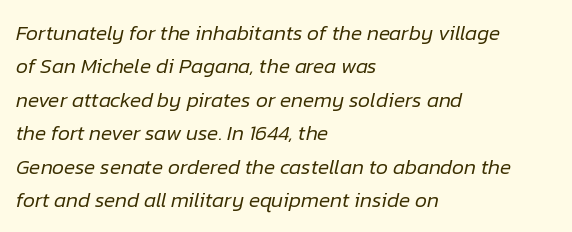
Q: Is the text bold? A: No.
Q: Is the text italic (slanted)? A: Yes, it leans right by about 12 degrees.
Q: Is the text underlined? A: No.
Q: How is the paragraph aligned? A: Left-aligned.
Q: Is the spacing between letters normal or unusually wide? A: Normal.
Q: Is the spacing between lines tight, normal or loose? A: Normal.
